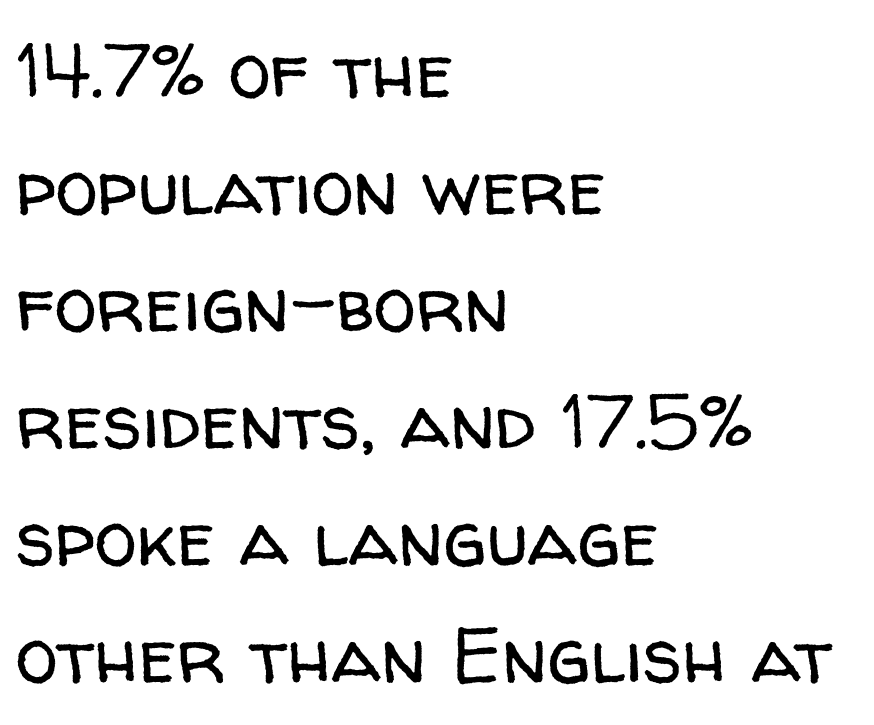
The image shows 77 px regular-weight sans-serif type, upright; set left-aligned, normal line spacing (1.52x), normal letter spacing, not underlined; low stroke contrast and a medium x-height.
